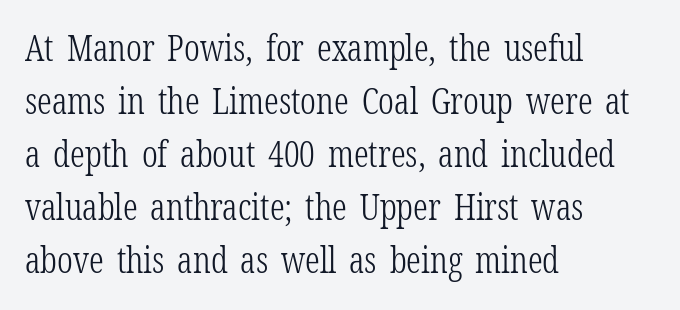
Descenders are the only things crossing below the line. Tracking value appears to be zero — textbook default spacing. The rag falls on the right side of this text block. Each stroke keeps to a modest, everyday thickness or less. Check where the strokes stop: tiny serifs finish them off. Is this a fixed-width face? No — the glyphs have proportional, varying widths.
